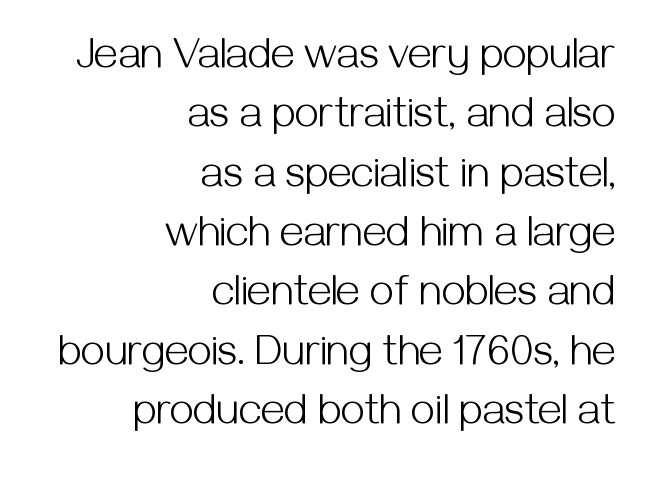
The image shows 43 px light sans-serif type, upright; set right-aligned, normal line spacing (1.38x), normal letter spacing, not underlined; medium stroke contrast and a medium x-height.
